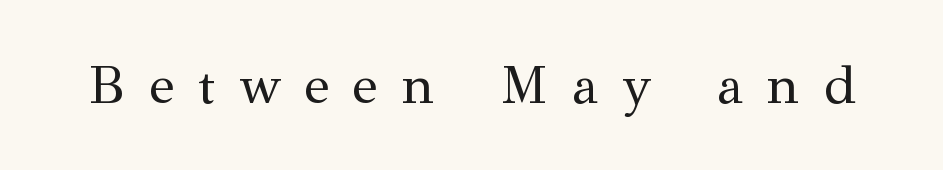
Q: Is the text bold? A: No.
Q: Is the text italic (slanted)? A: No, it is upright.
Q: Is the typeface a serif or a sans-serif typeface? A: Serif.
Q: Is the text underlined? A: No.
Q: Is the spacing between letters normal or unusually wide? A: Unusually wide.
Q: Width (condensed, normal, or wide)? A: Normal.
Q: Stroke contrast? A: Medium.
Q: x-height? A: Medium.
Q: Monospaced? A: No.
